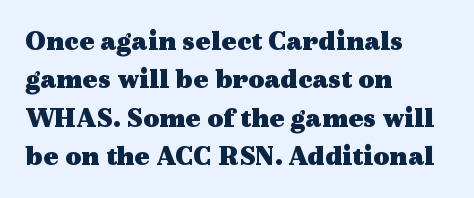
The passage is arranged the way most books set body copy — flush left. Clear beneath every line of the passage. Compared with typical paragraphs, the rows here are spaced about the same. Tracking value appears to be zero — textbook default spacing. Do the characters align in a grid? No, the font is proportional.
